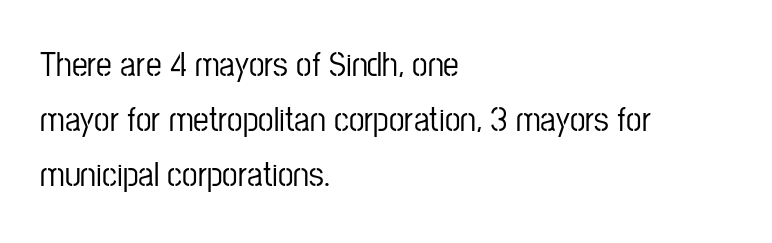
The image shows 35 px condensed sans-serif type, upright; set left-aligned, normal line spacing (1.57x), normal letter spacing, not underlined; low stroke contrast and a medium x-height.
